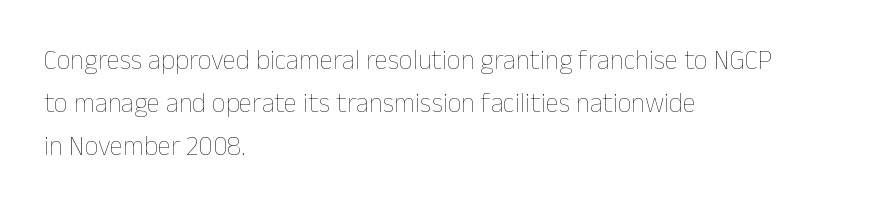
{"italic": "no", "bold": "no", "underline": "no", "align": "left", "line_spacing": "normal", "line_spacing_ratio": 1.59, "letter_spacing": "normal", "letter_spacing_em": 0.0, "glyph_px": 27}
